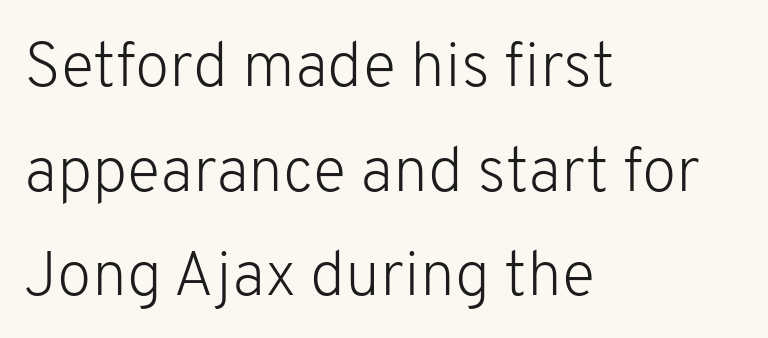
Stem width sits at or under what a default text font uses. Check where the strokes stop: nothing finishes them off — pure sans. The font's upright variant was chosen for this text. The paragraph has a hard left edge and a soft right edge.
